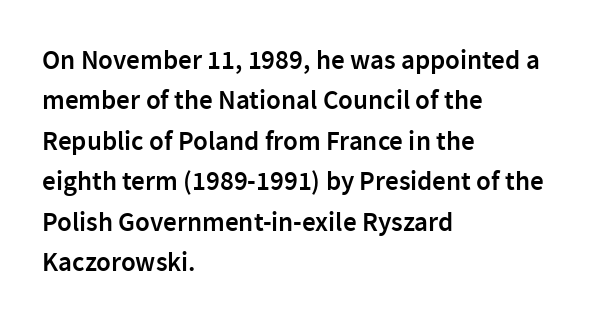
Q: Is the text bold? A: Semi-bold.
Q: Is the text italic (slanted)? A: No, it is upright.
Q: Is the text underlined? A: No.
Q: How is the paragraph aligned? A: Left-aligned.
Q: Is the spacing between letters normal or unusually wide? A: Normal.
Q: Is the spacing between lines tight, normal or loose? A: Normal.
